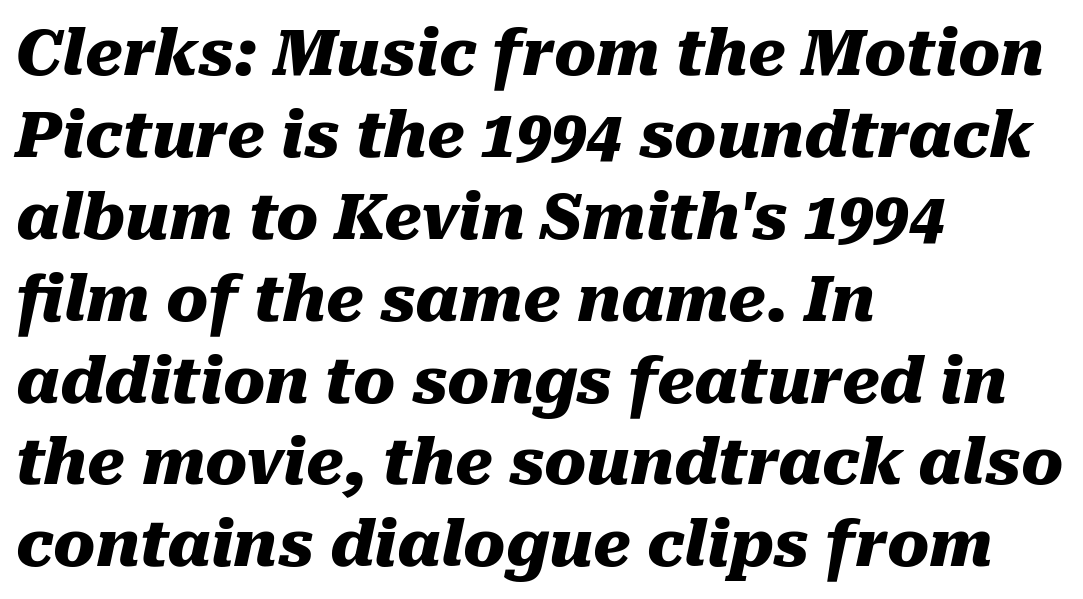
Any mark beneath the type? The region is blank. Each new line begins a customary step beneath the previous one. How are the letters spaced? Ordinarily, with no added tracking. Characters are canted at an angle relative to the baseline's perpendicular.
